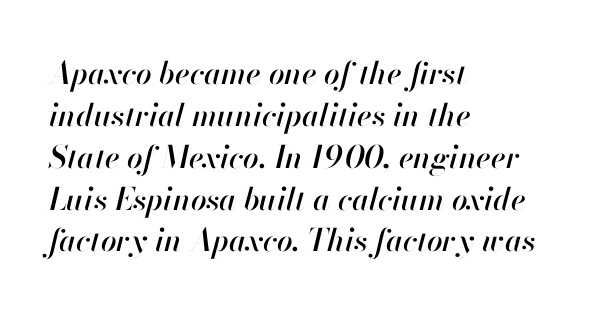
The passage shown is typed in a proportional face where columns would drift. Each row of text sits above clean, open space. This sample uses plain, unmodified letter spacing. The rendering uses a moderate line-height, typical for paragraphs. Compared with a centered layout, this one pins lines to the left instead. Every character sits at an angle, as italics do.
